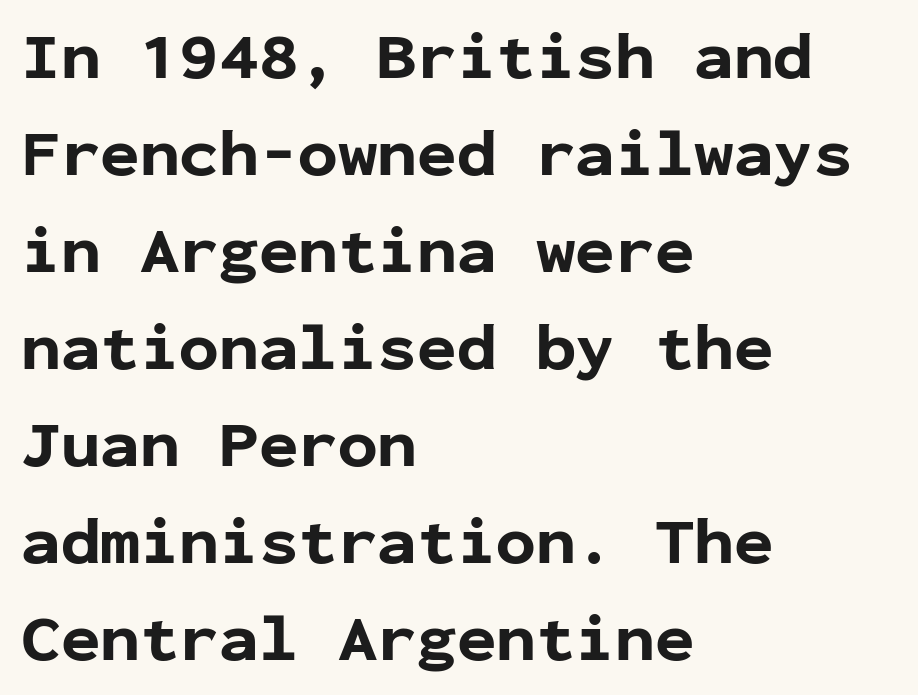
Q: Is the text bold? A: Yes.
Q: Is the text italic (slanted)? A: No, it is upright.
Q: Is the typeface a serif or a sans-serif typeface? A: Sans-serif.
Q: Is the text underlined? A: No.
Q: How is the paragraph aligned? A: Left-aligned.
Q: Is the spacing between letters normal or unusually wide? A: Normal.
Q: Is the spacing between lines tight, normal or loose? A: Normal.
Q: Width (condensed, normal, or wide)? A: Normal.
Q: Stroke contrast? A: Low.
Q: x-height? A: Medium.
Q: Monospaced? A: Yes.
